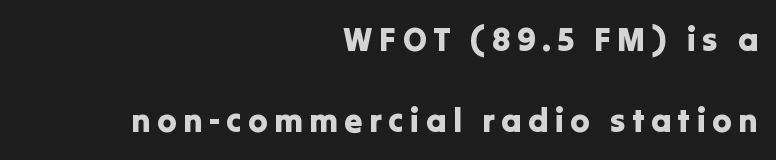
Q: Is the text italic (slanted)? A: No, it is upright.
Q: Is the typeface a serif or a sans-serif typeface? A: Sans-serif.
Q: Is the text underlined? A: No.
Q: How is the paragraph aligned? A: Right-aligned.
Q: Is the spacing between lines tight, normal or loose? A: Loose.
Q: Width (condensed, normal, or wide)? A: Normal.
Q: Stroke contrast? A: Low.
Q: x-height? A: Medium.
Q: Monospaced? A: No.
